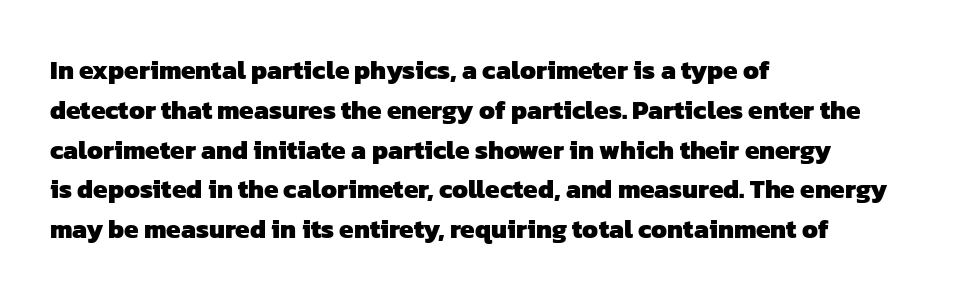
Alignment: flush left. Normally led — the rows are evenly, conventionally spaced. The type is set solid horizontally, with unmodified tracking. Typographic density is high because the face is bold. Check the space under the baseline: it is left empty.
